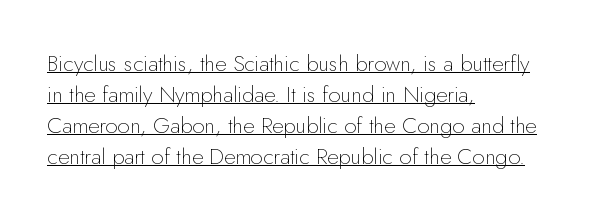
You can see a thin bar hugging the bottom of the glyphs. Interline gaps are of average width in this sample. Leftover space on each line is placed entirely after the last word. This is not heavy type; no bold has been used. In terms of posture, this sample is upright.
